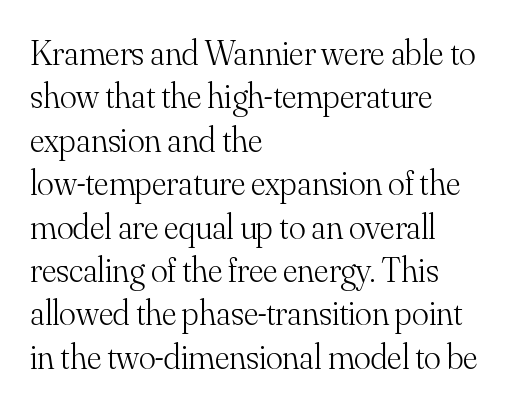
{"serif": "yes", "italic": "no", "bold": "no", "weight": "light", "width": "normal", "stroke_contrast": "medium", "x_height": "small", "monospaced": "no", "underline": "no", "align": "left", "line_spacing_ratio": 1.24, "letter_spacing": "normal", "letter_spacing_em": 0.0, "glyph_px": 35}
